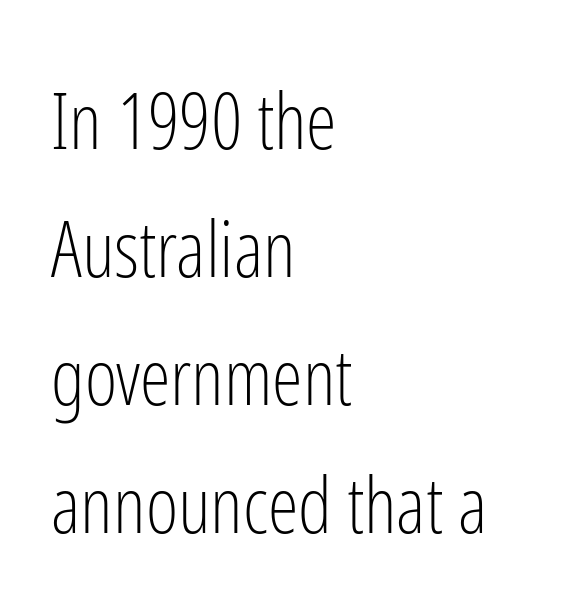
Q: Is the text bold? A: No.
Q: Is the text italic (slanted)? A: No, it is upright.
Q: Is the typeface a serif or a sans-serif typeface? A: Sans-serif.
Q: Is the text underlined? A: No.
Q: How is the paragraph aligned? A: Left-aligned.
Q: Is the spacing between letters normal or unusually wide? A: Normal.
Q: Is the spacing between lines tight, normal or loose? A: Normal.
Q: Width (condensed, normal, or wide)? A: Condensed.
Q: Stroke contrast? A: Low.
Q: x-height? A: Medium.
Q: Monospaced? A: No.
